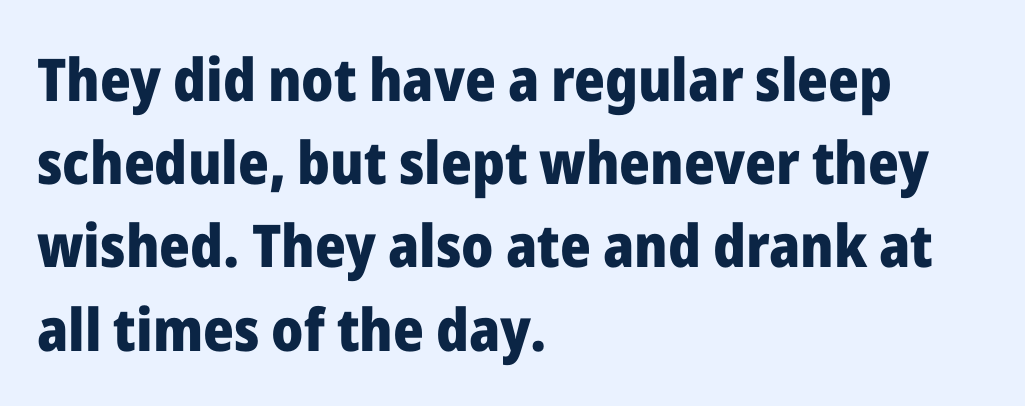
Left-aligned paragraph, ragged on the right. A dark, heavy texture on the line: the type is bold. The leading is moderate, giving the passage an even texture. The type is set solid horizontally, with unmodified tracking. Character widths vary here, with narrow letters taking less room than wide ones.
